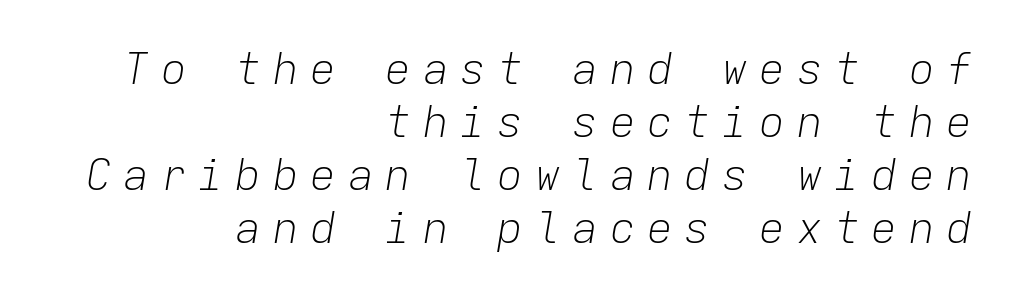
Q: Is the text bold? A: No.
Q: Is the text italic (slanted)? A: Yes, it leans right by about 9 degrees.
Q: Is the text underlined? A: No.
Q: How is the paragraph aligned? A: Right-aligned.
Q: Is the spacing between letters normal or unusually wide? A: Unusually wide.
Q: Width (condensed, normal, or wide)? A: Normal.
Q: Stroke contrast? A: Low.
Q: x-height? A: Medium.
Q: Monospaced? A: Yes.
